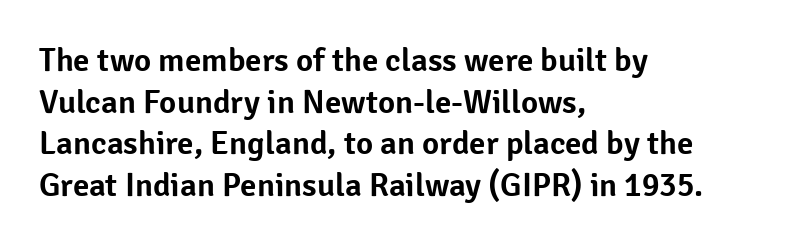
What's the leading like? Ordinary, nothing unusual. Caption: multi-line text, flush left, ragged right. This is sans-serif lettering, the kind often seen on screens and signage. This sample has the flowing, uneven cadence of proportional lettering. This sample uses an upright cut, with every glyph sitting square on the baseline. Inter-character spacing is left at the font's built-in metrics.
